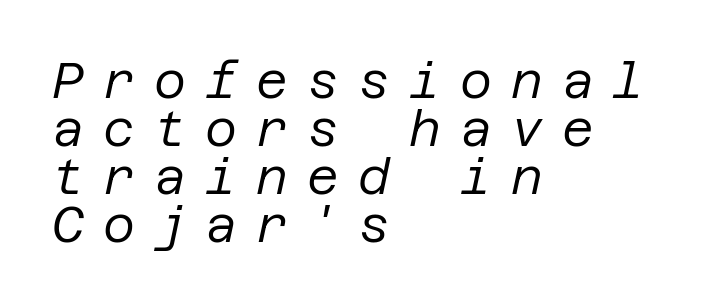
The space beneath each line is pristine and unruled. Words appear elongated and porous because spacing is wide. Summary of weight: not heavy and not bold. Characters are canted at an angle relative to the baseline's perpendicular. The typesetter chose a ragged-right arrangement here. Regarding leading, the lines here are crowded together.
